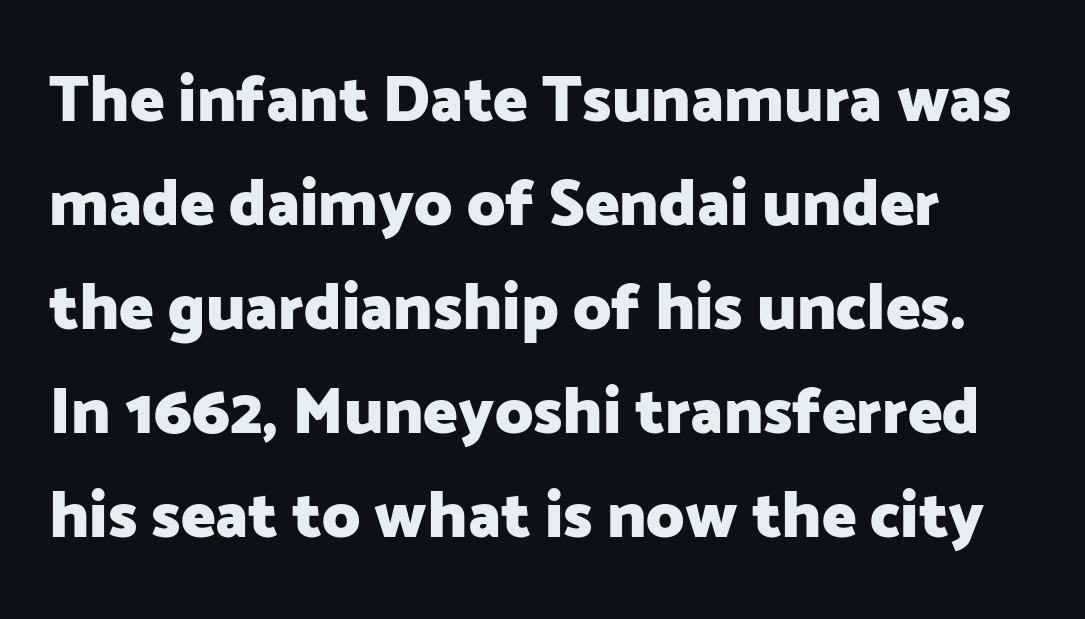
Q: Is the text bold? A: Yes.
Q: Is the text italic (slanted)? A: No, it is upright.
Q: Is the typeface a serif or a sans-serif typeface? A: Sans-serif.
Q: Is the text underlined? A: No.
Q: Is the spacing between letters normal or unusually wide? A: Normal.
Q: Is the spacing between lines tight, normal or loose? A: Normal.
Q: Width (condensed, normal, or wide)? A: Normal.
Q: Stroke contrast? A: Low.
Q: x-height? A: Medium.
Q: Monospaced? A: No.
